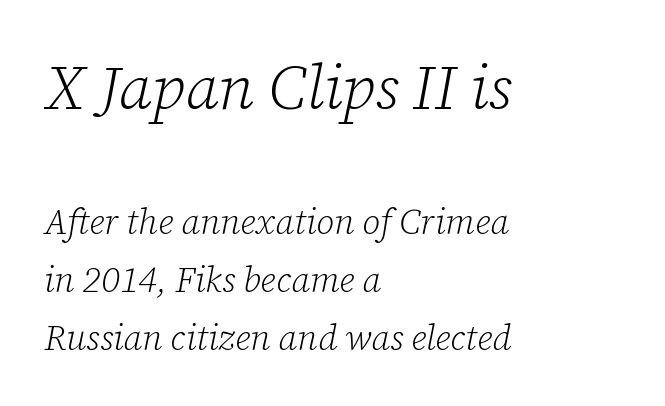
Has an underline been added? It has not. The passage shown is typeset with a serif family. Alignment: flush left. The characters are drawn with everyday or finer stroke widths.
